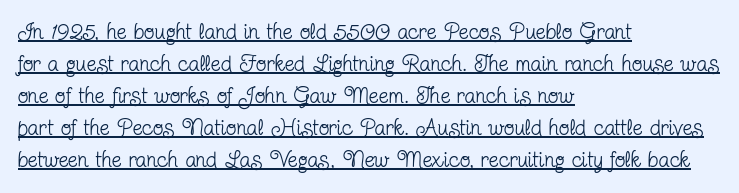
The image shows 22 px text type, upright; set left-aligned, normal line spacing (1.45x), normal letter spacing, underlined.
